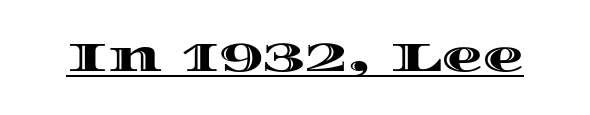
The image shows 41 px wide type, upright; set normal letter spacing, underlined; a large x-height.
